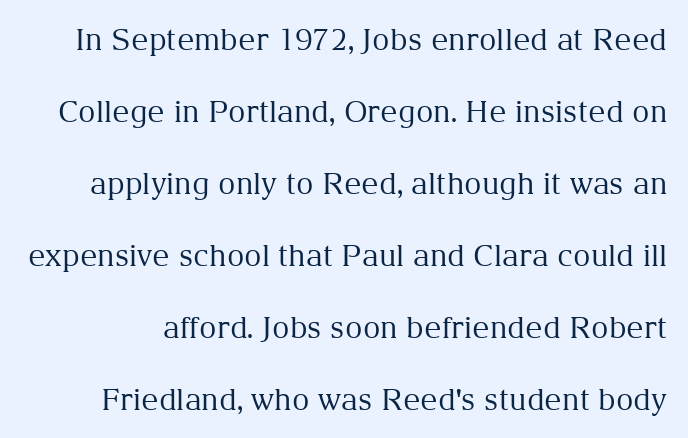
The image shows 30 px regular-weight serif type, upright; set loose line spacing (2.4x), normal letter spacing, not underlined; medium stroke contrast and a medium x-height.
